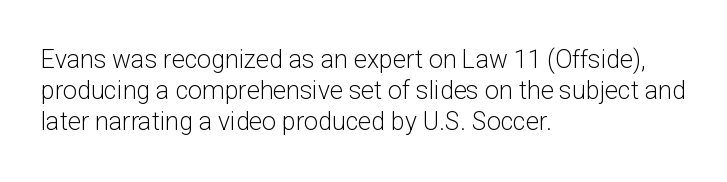
A light-to-regular cut is what we see here. Clear beneath every line of the passage. Vertical strokes here are truly vertical. The passage shown has conventional tracking throughout. Leftover space on each line is placed entirely after the last word.
